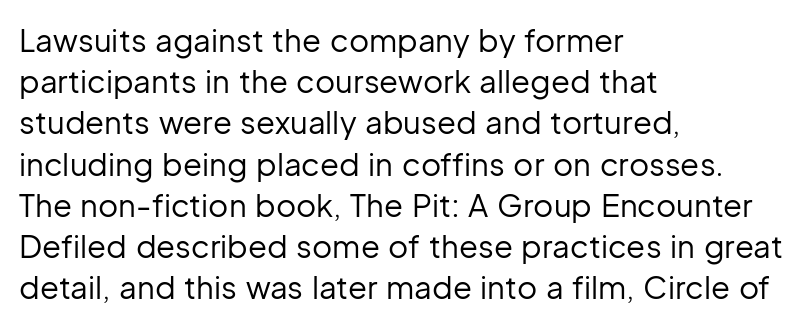
{"serif": "no", "italic": "no", "bold": "no", "weight": "regular", "width": "normal", "stroke_contrast": "low", "x_height": "medium", "monospaced": "no", "underline": "no", "align": "left", "line_spacing": "normal", "line_spacing_ratio": 1.33, "letter_spacing": "normal", "letter_spacing_em": 0.0, "glyph_px": 31}
